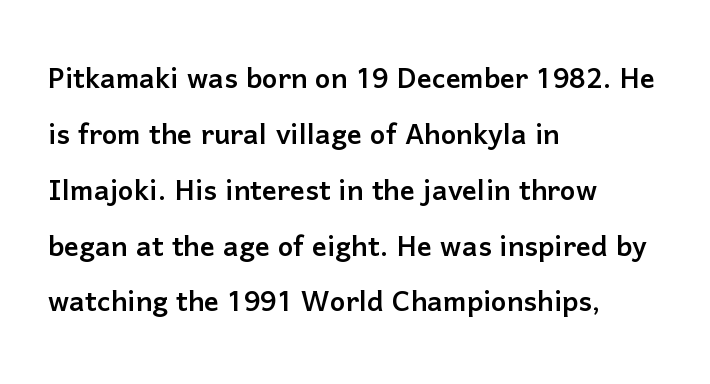
Typographically, this falls in the sans-serif category. Typeset ragged right — the left edge is the straight one. Do the characters align in a grid? No, the font is proportional. In terms of leading, this rendering sits right in the middle. The lettering holds an erect, upright posture throughout. Check under the words: just untouched page.
